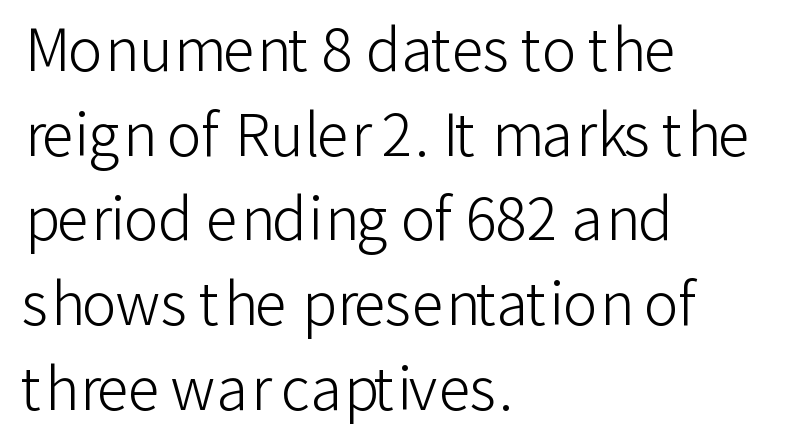
The image shows 58 px light sans-serif type, upright; set left-aligned, normal line spacing (1.46x), normal letter spacing, not underlined; low stroke contrast and a medium x-height.
